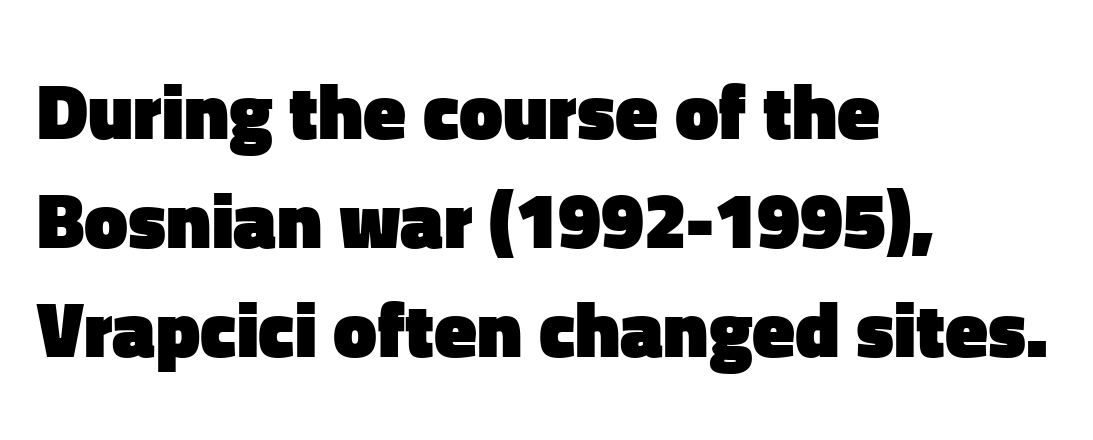
Q: Is the text bold? A: Yes.
Q: Is the text italic (slanted)? A: No, it is upright.
Q: Is the typeface a serif or a sans-serif typeface? A: Sans-serif.
Q: Is the text underlined? A: No.
Q: How is the paragraph aligned? A: Left-aligned.
Q: Is the spacing between letters normal or unusually wide? A: Normal.
Q: Is the spacing between lines tight, normal or loose? A: Normal.
Q: Width (condensed, normal, or wide)? A: Normal.
Q: Stroke contrast? A: Low.
Q: x-height? A: Medium.
Q: Monospaced? A: No.
